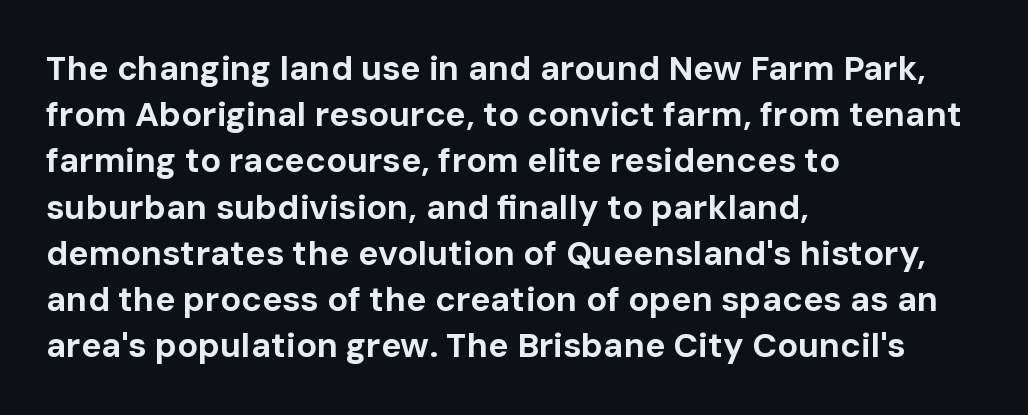
The image shows 34 px bold sans-serif type, upright; set left-aligned, normal line spacing (1.36x), normal letter spacing, not underlined; low stroke contrast and a medium x-height.
